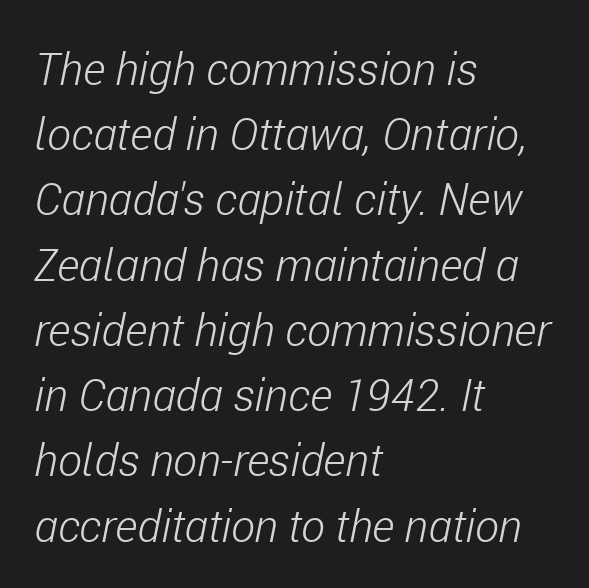
The image shows 45 px light, condensed type, italic (leaning right); set left-aligned, normal line spacing (1.45x), normal letter spacing, not underlined; low stroke contrast and a medium x-height.
